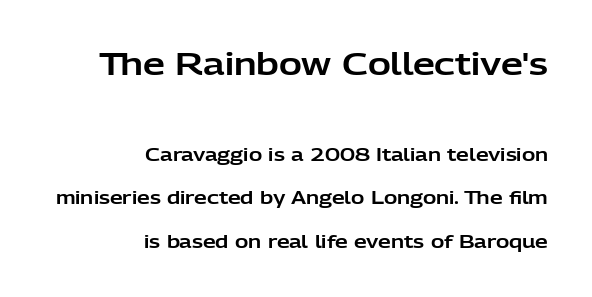
Is this a fixed-width face? No — the glyphs have proportional, varying widths. Quick note: interline space is abundant. Look at the bottom of the vertical strokes: they stop flat, with no serifs. A typesetter would call this zero additional tracking. These lines are set flush right with a ragged left edge.
